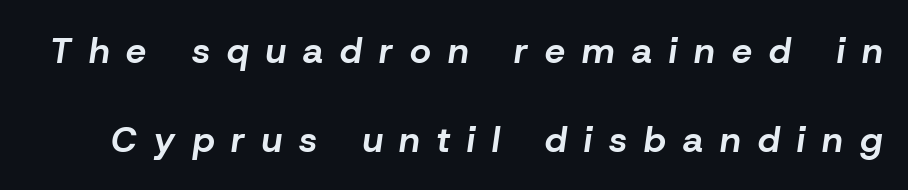
Has an underline been added? It has not. This sample uses an oblique cut, with every glyph tilted off the vertical. Baseline-to-baseline distance is far greater than the letter height. Spacing verdict: proportional, widths tailored to each character. Heft: maximum for text — a bold.
